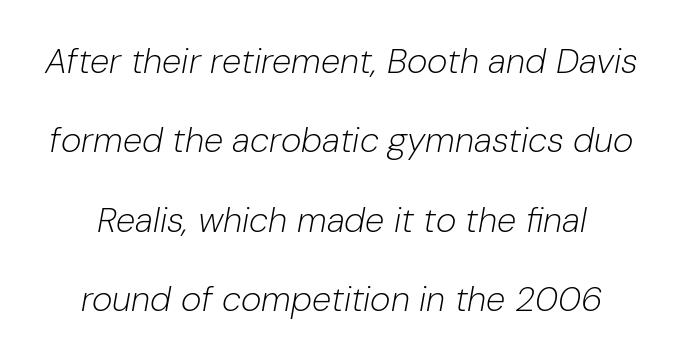
Q: Is the text bold? A: No.
Q: Is the text italic (slanted)? A: Yes, it leans right by about 10 degrees.
Q: Is the text underlined? A: No.
Q: Is the spacing between letters normal or unusually wide? A: Normal.
Q: Is the spacing between lines tight, normal or loose? A: Loose.
Q: Width (condensed, normal, or wide)? A: Normal.
Q: Stroke contrast? A: Low.
Q: x-height? A: Medium.
Q: Monospaced? A: No.
